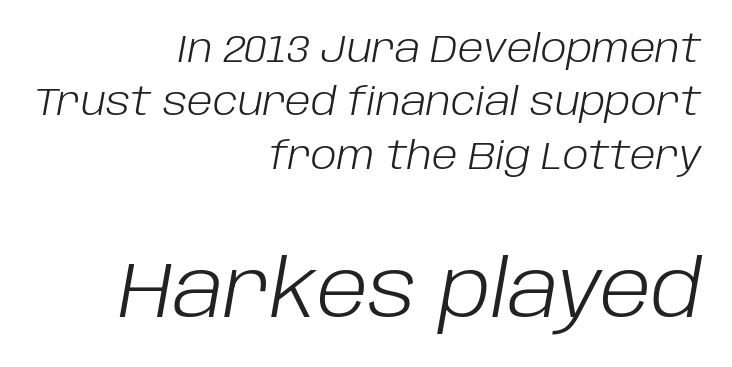
Is this a fixed-width face? No — the glyphs have proportional, varying widths. Underlining? Definitely not there. The text block is weighted toward the right margin, trailing off unevenly leftward. The specimen reads as italic at a glance. Regarding leading, the lines here are spaced in the standard way.
